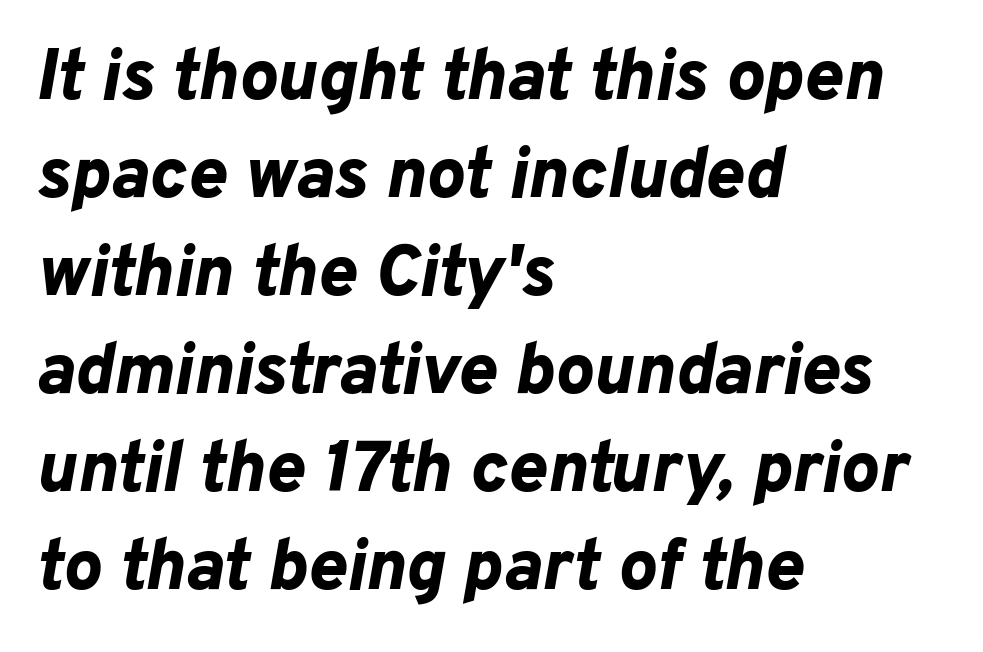
Q: Is the text bold? A: Yes.
Q: Is the text italic (slanted)? A: Yes, it leans right by about 10 degrees.
Q: Is the text underlined? A: No.
Q: How is the paragraph aligned? A: Left-aligned.
Q: Is the spacing between letters normal or unusually wide? A: Normal.
Q: Is the spacing between lines tight, normal or loose? A: Normal.
Q: Width (condensed, normal, or wide)? A: Normal.
Q: Stroke contrast? A: Low.
Q: x-height? A: Medium.
Q: Monospaced? A: No.
